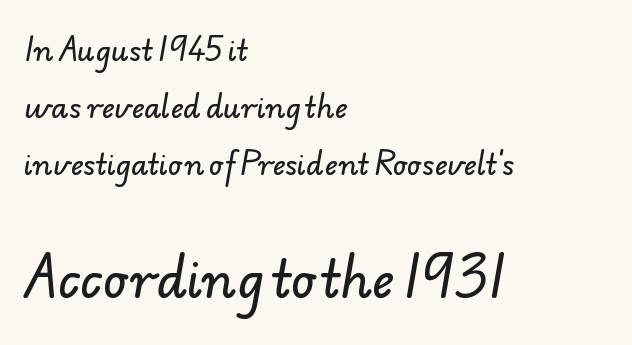
Q: Is the typeface a serif or a sans-serif typeface? A: Sans-serif.
Q: Is the text underlined? A: No.
Q: How is the paragraph aligned? A: Left-aligned.
Q: Is the spacing between letters normal or unusually wide? A: Normal.
Q: Is the spacing between lines tight, normal or loose? A: Loose.
Q: Which block of text is set in a larger size, the first (top) or the second (bottom)? A: The second (bottom) one.
Q: Width (condensed, normal, or wide)? A: Normal.
Q: Stroke contrast? A: Low.
Q: x-height? A: Small.
Q: Monospaced? A: No.
